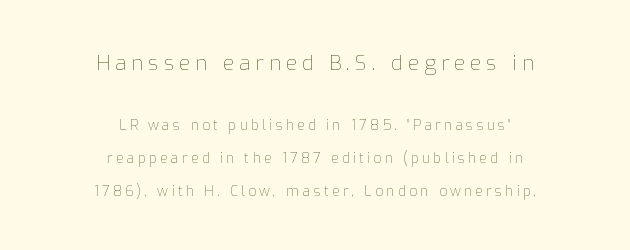
Each stroke keeps to a modest, everyday thickness or less. When letters stand straight like this, we call the style roman or upright. Reading down the column, the eye jumps a long way to each next line. The tracking jumps out immediately: characters are airy and widely separated.
